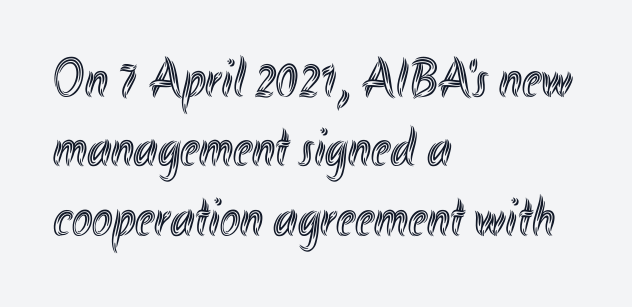
The image shows 55 px condensed type; set left-aligned, normal line spacing (1.26x), normal letter spacing, not underlined; a small x-height.
